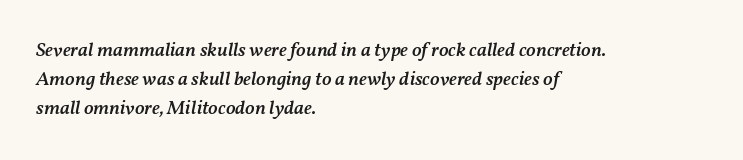
The type is set solid horizontally, with unmodified tracking. The ragged edge is on the right, which tells us the setting is flush left. Rule under the text: the space is simply empty. The space between consecutive lines is moderate. Stroke thickness is moderately raised; the sample reads as semibold. There's an unmistakable incline to the writing here.
